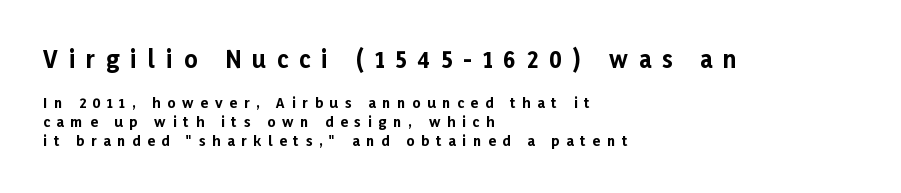
The image shows 23 px bold type, upright; set left-aligned, normal line spacing (1.36x), unusually wide letter spacing (+0.48 em), not underlined; the first (top) block is 1.64x larger.
